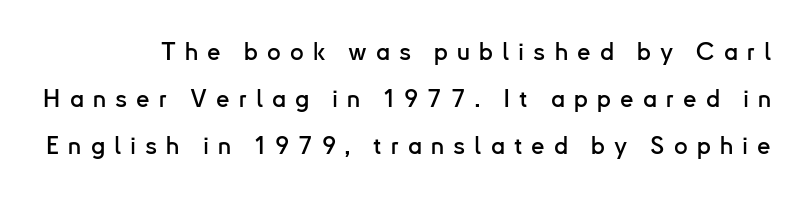
The image shows 24 px text type, upright; set loose line spacing (1.95x), unusually wide letter spacing (+0.38 em), not underlined.
